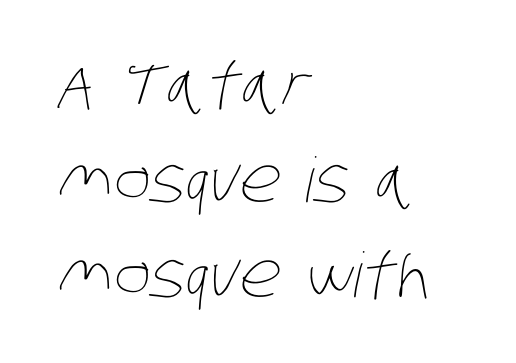
Q: Is the text bold? A: No.
Q: Is the text underlined? A: No.
Q: How is the paragraph aligned? A: Left-aligned.
Q: Is the spacing between letters normal or unusually wide? A: Normal.
Q: Is the spacing between lines tight, normal or loose? A: Normal.
Q: Width (condensed, normal, or wide)? A: Condensed.
Q: Stroke contrast? A: Low.
Q: x-height? A: Large.
Q: Monospaced? A: No.
